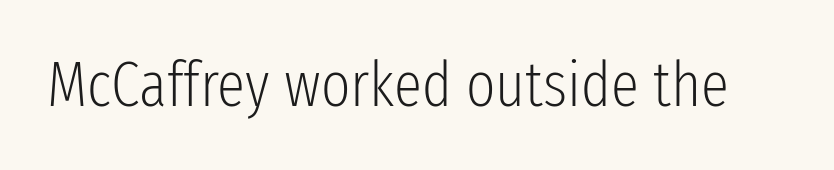
The image shows 63 px light, condensed sans-serif type, upright; set normal letter spacing, not underlined; low stroke contrast and a medium x-height.
